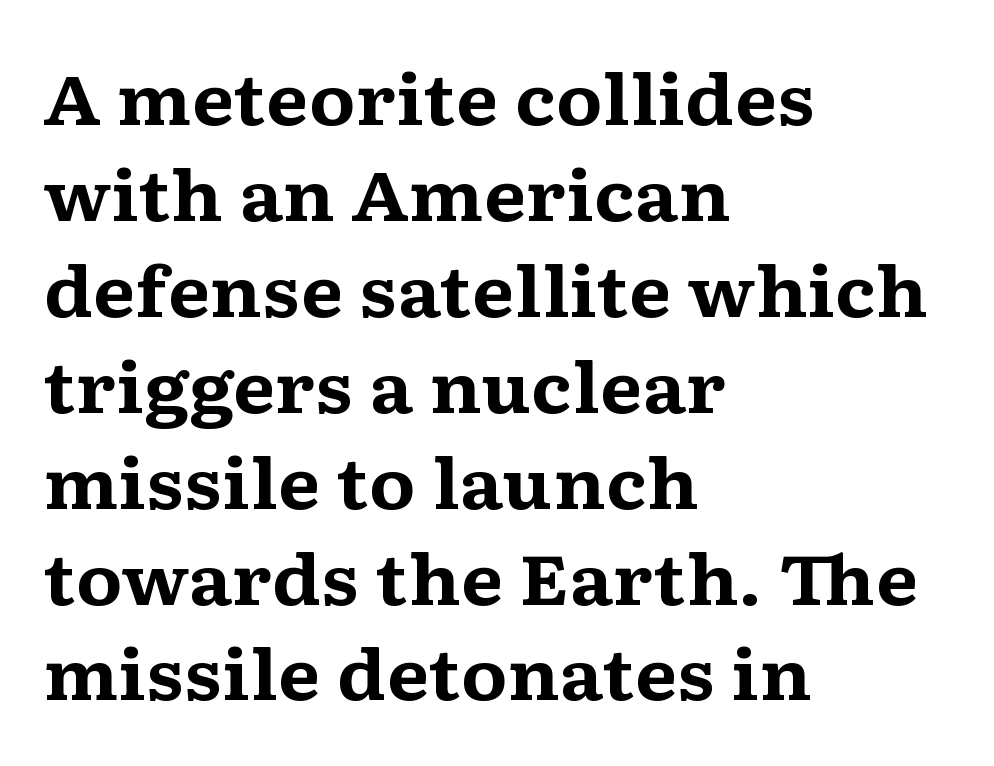
{"serif": "yes", "italic": "no", "bold": "yes", "weight": "bold", "width": "wide", "stroke_contrast": "medium", "x_height": "medium", "monospaced": "no", "underline": "no", "align": "left", "line_spacing": "normal", "line_spacing_ratio": 1.39, "letter_spacing": "normal", "letter_spacing_em": 0.0, "glyph_px": 69}
